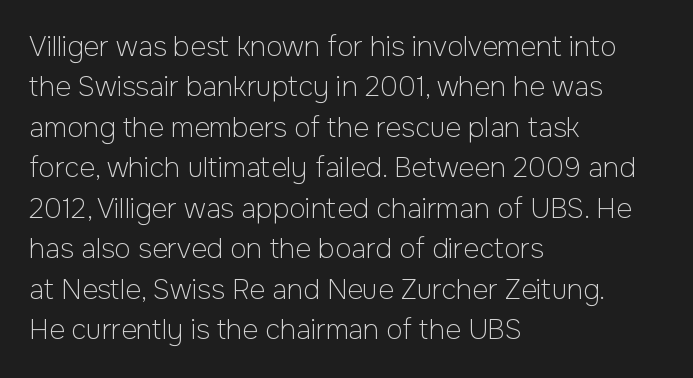
The passage shown stacks its lines at a standard gap. Students, note that the glyphs here touch the page at normal intervals. This reads as an unemphasized weight, regular at the heaviest. Typeset ragged right — the left edge is the straight one. No italicization has been applied; the sample stays upright.
